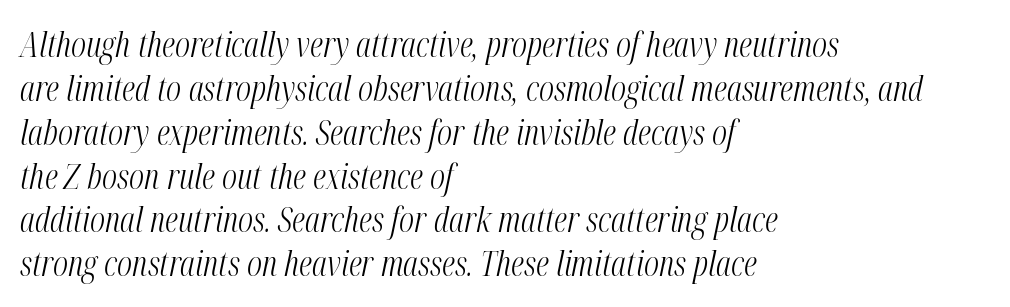
The image shows 34 px light, condensed type, italic (leaning right); set left-aligned, normal line spacing (1.29x), normal letter spacing, not underlined; medium stroke contrast and a medium x-height.
